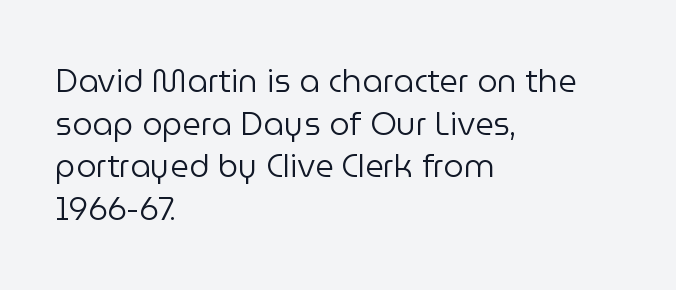
Q: Is the text bold? A: No.
Q: Is the text italic (slanted)? A: No, it is upright.
Q: Is the typeface a serif or a sans-serif typeface? A: Sans-serif.
Q: Is the text underlined? A: No.
Q: How is the paragraph aligned? A: Left-aligned.
Q: Is the spacing between letters normal or unusually wide? A: Normal.
Q: Is the spacing between lines tight, normal or loose? A: Normal.
Q: Width (condensed, normal, or wide)? A: Normal.
Q: Stroke contrast? A: Low.
Q: x-height? A: Medium.
Q: Monospaced? A: No.
